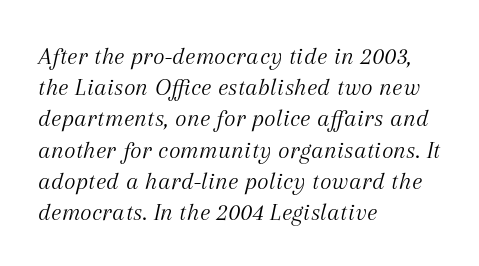
Q: Is the text bold? A: No.
Q: Is the text italic (slanted)? A: Yes, it leans right by about 12 degrees.
Q: Is the text underlined? A: No.
Q: How is the paragraph aligned? A: Left-aligned.
Q: Is the spacing between letters normal or unusually wide? A: Normal.
Q: Is the spacing between lines tight, normal or loose? A: Normal.
